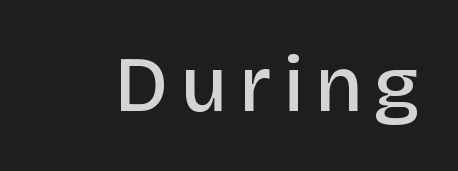
Q: Is the text bold? A: Semi-bold.
Q: Is the text italic (slanted)? A: No, it is upright.
Q: Is the typeface a serif or a sans-serif typeface? A: Sans-serif.
Q: Is the text underlined? A: No.
Q: Width (condensed, normal, or wide)? A: Normal.
Q: Stroke contrast? A: Low.
Q: x-height? A: Large.
Q: Monospaced? A: No.
